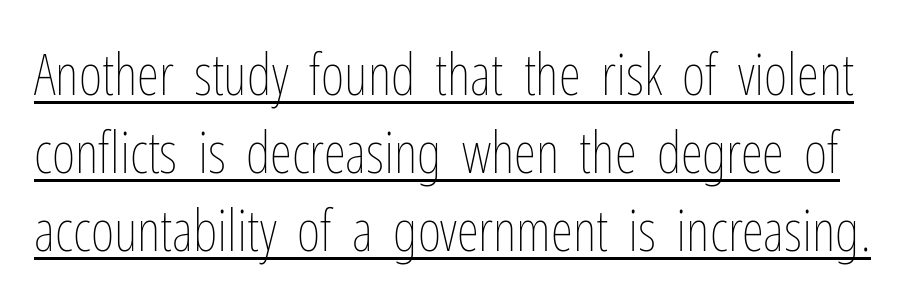
Q: Is the text bold? A: No.
Q: Is the text italic (slanted)? A: No, it is upright.
Q: Is the text underlined? A: Yes.
Q: Is the spacing between letters normal or unusually wide? A: Normal.
Q: Is the spacing between lines tight, normal or loose? A: Normal.
Q: Width (condensed, normal, or wide)? A: Condensed.
Q: Stroke contrast? A: Low.
Q: x-height? A: Medium.
Q: Monospaced? A: No.
